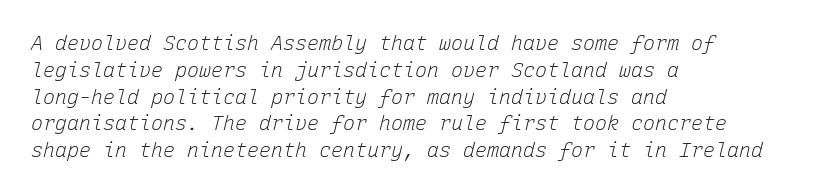
The image shows 20 px text type, italic (leaning right); set left-aligned, normal line spacing (1.34x), normal letter spacing, not underlined.
